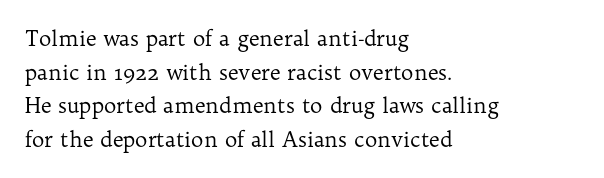
Q: Is the text bold? A: No.
Q: Is the text italic (slanted)? A: No, it is upright.
Q: Is the text underlined? A: No.
Q: How is the paragraph aligned? A: Left-aligned.
Q: Is the spacing between letters normal or unusually wide? A: Normal.
Q: Is the spacing between lines tight, normal or loose? A: Normal.
